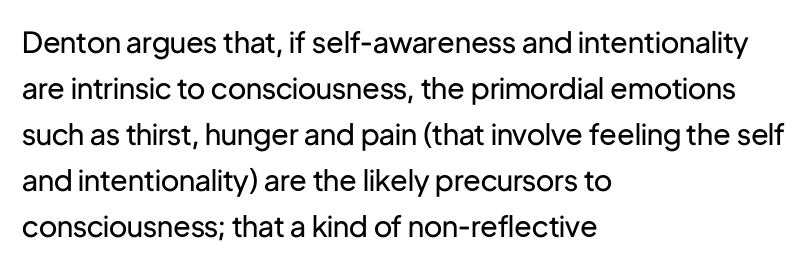
The image shows 29 px regular-weight sans-serif type, upright; set left-aligned, normal line spacing (1.59x), normal letter spacing, not underlined; low stroke contrast and a medium x-height.
